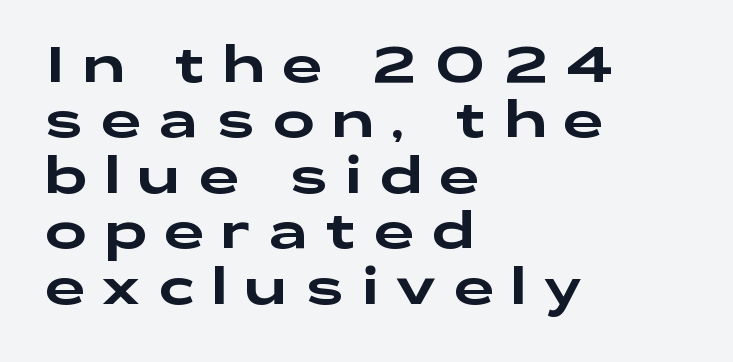
{"serif": "no", "italic": "no", "width": "wide", "stroke_contrast": "low", "x_height": "medium", "monospaced": "no", "underline": "no", "align": "left", "line_spacing": "tight", "line_spacing_ratio": 1.11, "letter_spacing": "wide", "letter_spacing_em": 0.35, "glyph_px": 50}
